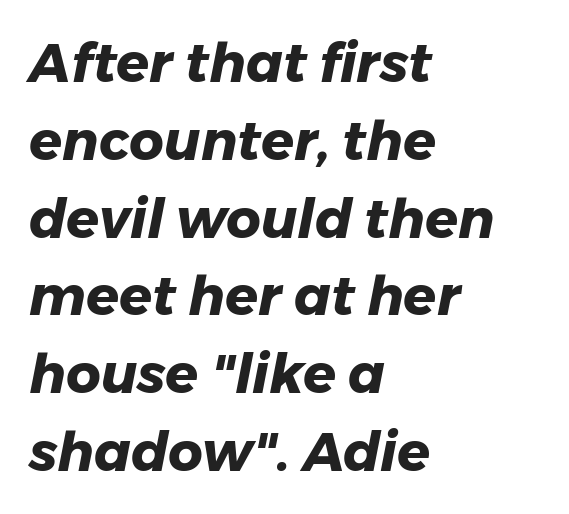
Notice how the passage keeps a crisp vertical edge on the left only. When letters slant like this, we call the style italic. The tracking reads as untouched default to a designer's eye. Nobody drew a line under any word here. Weight: bold.
